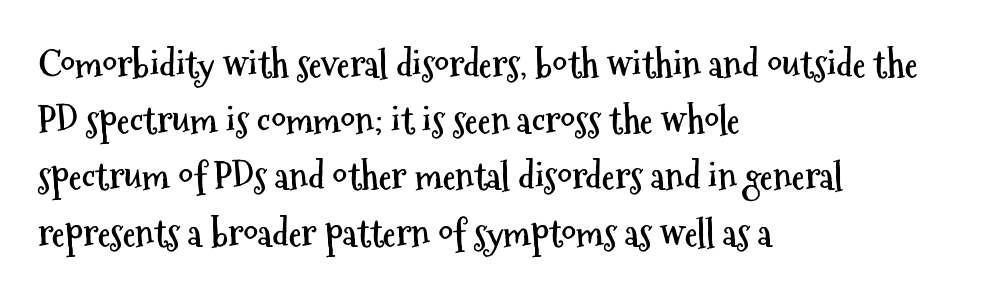
{"serif": "no", "italic": "no", "bold": "yes", "weight": "semibold", "width": "condensed", "stroke_contrast": "medium", "x_height": "medium", "monospaced": "no", "underline": "no", "align": "left", "line_spacing": "normal", "line_spacing_ratio": 1.52, "letter_spacing": "normal", "letter_spacing_em": 0.0, "glyph_px": 37}
